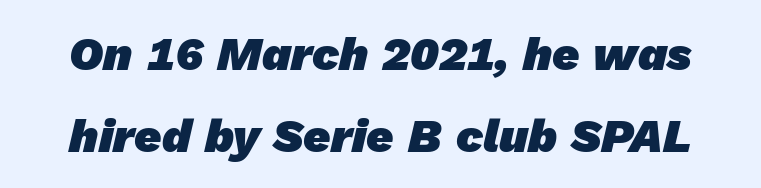
{"serif": "no", "bold": "yes", "weight": "heavy", "width": "normal", "stroke_contrast": "low", "x_height": "medium", "monospaced": "no", "underline": "no", "line_spacing_ratio": 1.75, "letter_spacing": "normal", "letter_spacing_em": 0.0, "glyph_px": 47}
